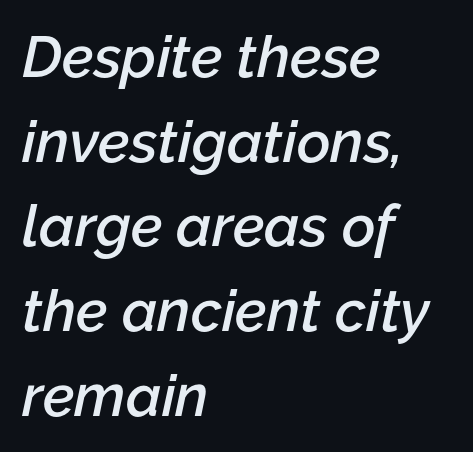
{"italic": "yes", "lean": "right", "slant_degrees": 12, "bold": "semi", "weight": "semibold", "width": "normal", "stroke_contrast": "low", "x_height": "medium", "monospaced": "no", "underline": "no", "align": "left", "line_spacing": "normal", "line_spacing_ratio": 1.46, "letter_spacing": "normal", "letter_spacing_em": 0.0, "glyph_px": 58}
